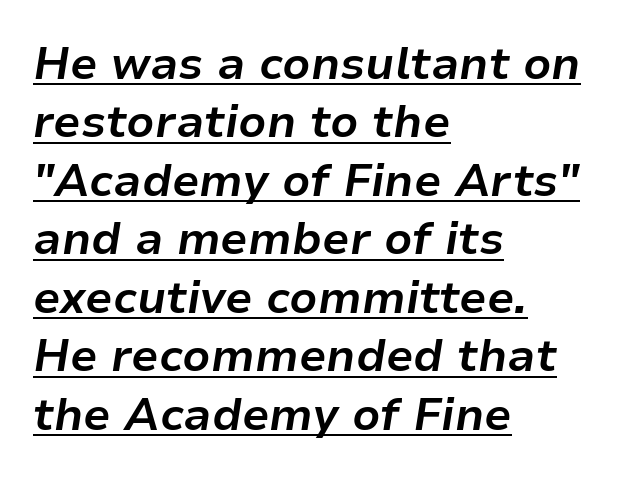
Does the copy run flush right? No — it runs flush left. Is this a fixed-width face? No — the glyphs have proportional, varying widths. The font is running at its bold setting. Compared with ordinary roman type, these characters are visibly tilted. How would I describe the line gaps? Plain and ordinary.
